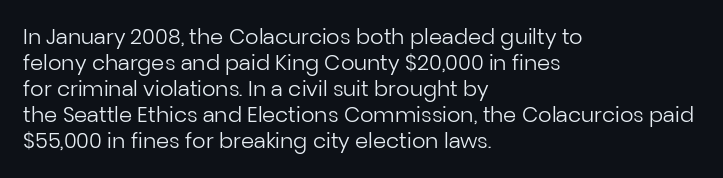
Q: Is the text bold? A: No.
Q: Is the text italic (slanted)? A: No, it is upright.
Q: Is the text underlined? A: No.
Q: How is the paragraph aligned? A: Left-aligned.
Q: Is the spacing between letters normal or unusually wide? A: Normal.
